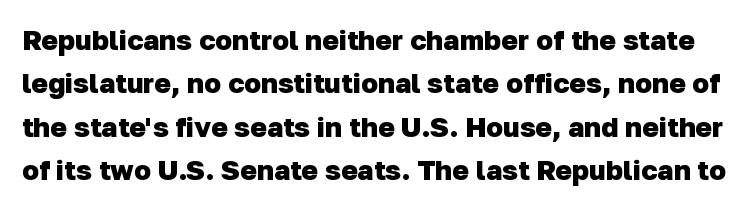
The image shows 28 px heavy sans-serif type; set normal line spacing (1.55x), normal letter spacing, not underlined; low stroke contrast and a medium x-height.
